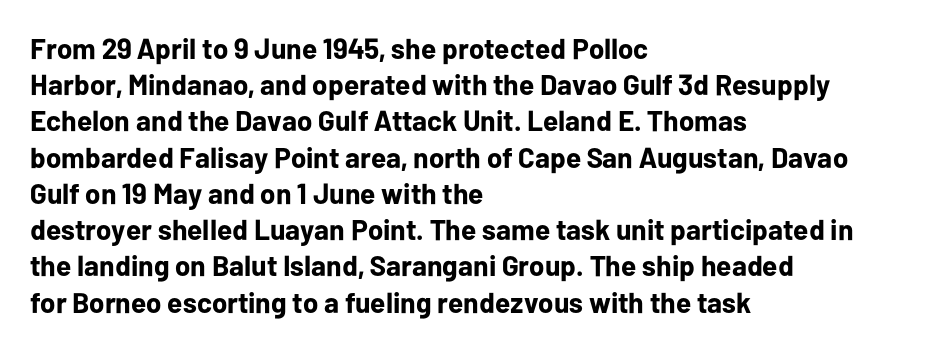
Line beginnings align vertically; line endings do not. A clean baseline with only descenders dipping below it. I'd describe the lettering as bold — thick and assertive. Observe the ordinary spacing: letters are neighbours, not strangers. Is this a sans? Yes — the strokes have no serifs.
